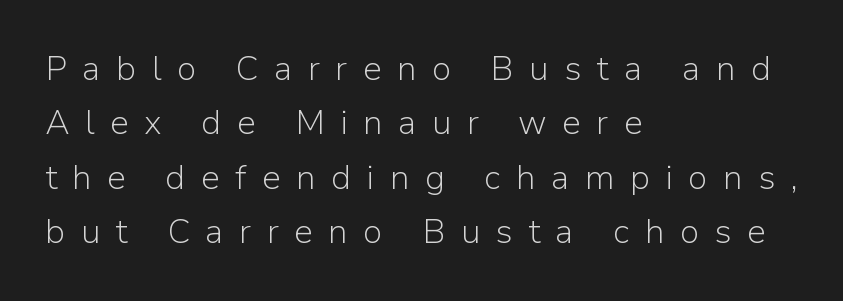
The image shows 34 px light sans-serif type, upright; set left-aligned, normal line spacing (1.6x), unusually wide letter spacing (+0.45 em), not underlined; low stroke contrast and a medium x-height.
